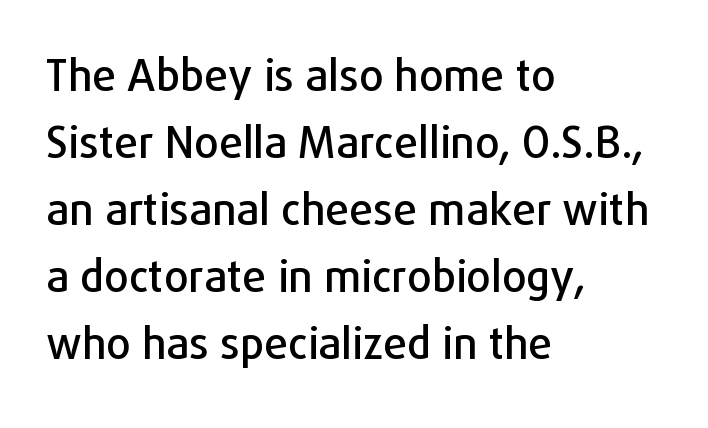
Q: Is the text italic (slanted)? A: No, it is upright.
Q: Is the typeface a serif or a sans-serif typeface? A: Sans-serif.
Q: Is the text underlined? A: No.
Q: How is the paragraph aligned? A: Left-aligned.
Q: Is the spacing between letters normal or unusually wide? A: Normal.
Q: Is the spacing between lines tight, normal or loose? A: Normal.
Q: Width (condensed, normal, or wide)? A: Normal.
Q: Stroke contrast? A: Low.
Q: x-height? A: Medium.
Q: Monospaced? A: No.
